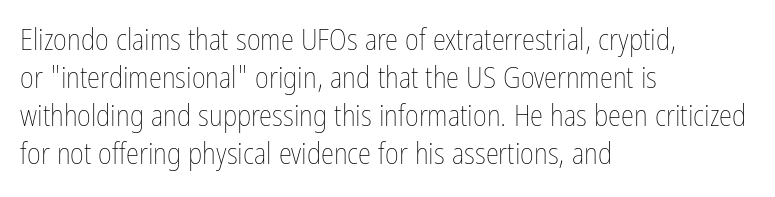
The image shows 30 px thin, condensed type, upright; set left-aligned, normal line spacing (1.27x), normal letter spacing, not underlined; low stroke contrast and a medium x-height.
